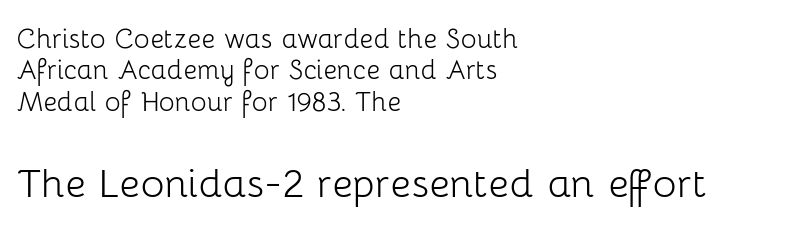
{"serif": "no", "italic": "no", "bold": "no", "weight": "light", "width": "normal", "stroke_contrast": "low", "x_height": "medium", "monospaced": "no", "underline": "no", "align": "left", "line_spacing": "tight", "line_spacing_ratio": 0.95, "letter_spacing": "normal", "letter_spacing_em": 0.0, "larger_block": "second", "size_ratio": 1.52, "glyph_px": 50}
